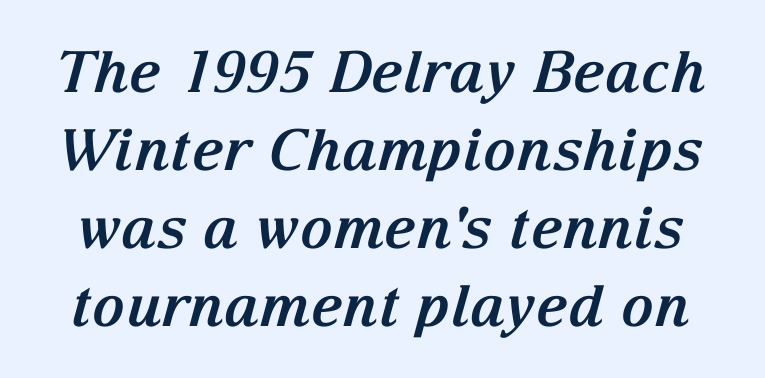
The image shows 57 px bold serif type, italic (leaning right); set normal line spacing (1.37x), normal letter spacing, not underlined; medium stroke contrast and a medium x-height.
